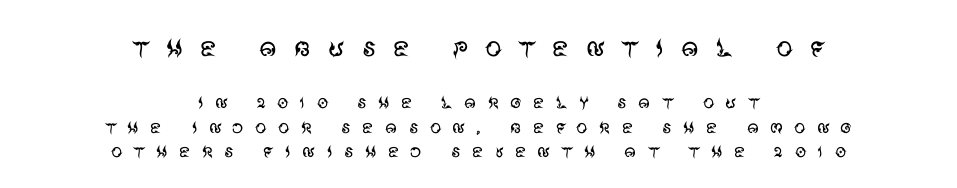
Q: Is the text bold? A: No.
Q: Is the text italic (slanted)? A: No, it is upright.
Q: Is the typeface a serif or a sans-serif typeface? A: Sans-serif.
Q: Is the text underlined? A: No.
Q: How is the paragraph aligned? A: Centered.
Q: Is the spacing between letters normal or unusually wide? A: Unusually wide.
Q: Is the spacing between lines tight, normal or loose? A: Tight.
Q: Which block of text is set in a larger size, the first (top) or the second (bottom)? A: The first (top) one.
Q: Width (condensed, normal, or wide)? A: Normal.
Q: Stroke contrast? A: Medium.
Q: x-height? A: Large.
Q: Monospaced? A: No.
